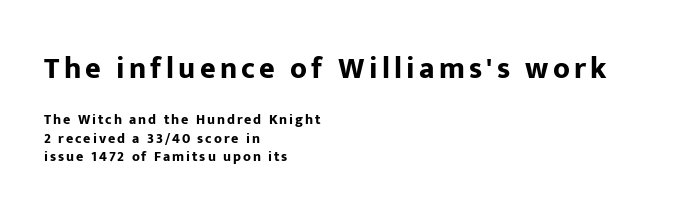
{"serif": "no", "italic": "no", "bold": "yes", "weight": "bold", "width": "normal", "stroke_contrast": "low", "x_height": "medium", "monospaced": "no", "underline": "no", "align": "left", "line_spacing": "normal", "line_spacing_ratio": 1.33, "larger_block": "first", "size_ratio": 2.14, "glyph_px": 30}
